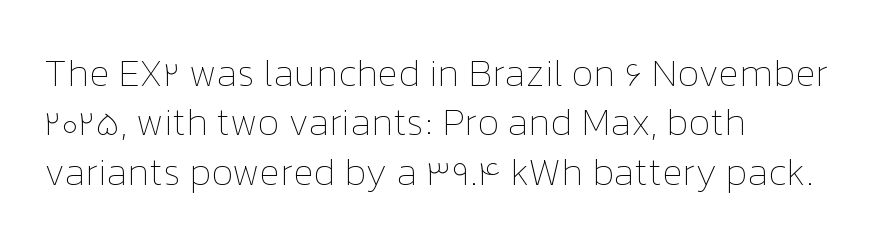
Casual observation: everything's shoved over to the left. Each new line begins a customary step beneath the previous one. The face used here is proportionally spaced, like ordinary book or web type. There is no visible air inserted between adjacent glyphs. The font is comparable to plain body text, perhaps lighter. The zone under the glyphs is completely vacant.
